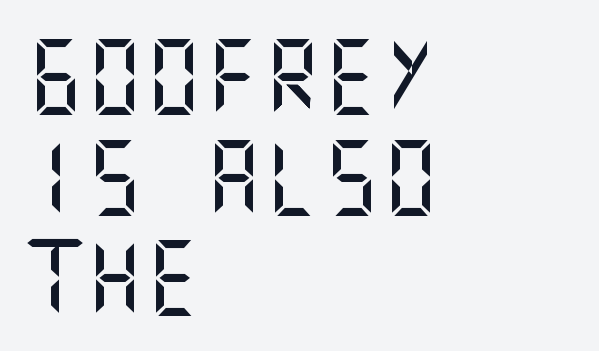
{"serif": "no", "italic": "no", "width": "normal", "stroke_contrast": "medium", "x_height": "large", "underline": "no", "align": "left", "line_spacing": "normal", "line_spacing_ratio": 1.36, "letter_spacing": "normal", "letter_spacing_em": 0.0, "glyph_px": 74}
